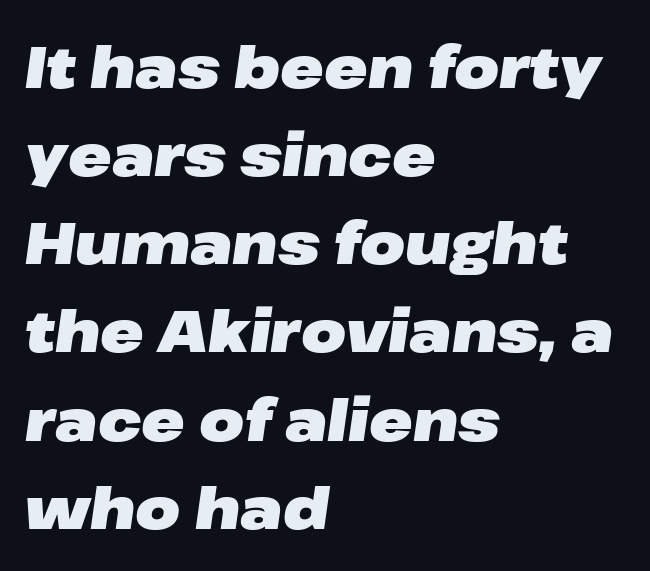
The image shows 58 px heavy, wide type, italic (leaning right); set left-aligned, normal line spacing (1.52x), normal letter spacing, not underlined; low stroke contrast and a medium x-height.
